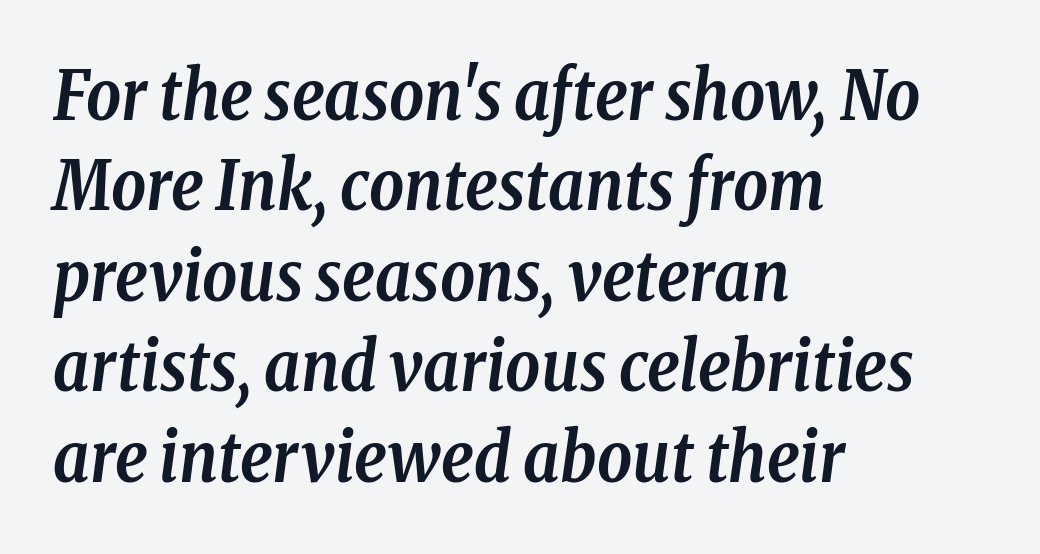
The image shows 68 px semibold, condensed serif type, italic (leaning right); set left-aligned, normal line spacing (1.33x), normal letter spacing, not underlined; low stroke contrast and a medium x-height.
